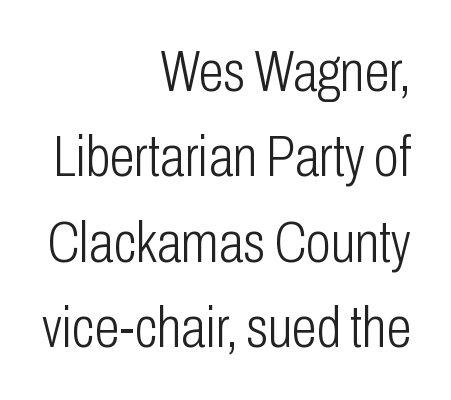
{"serif": "no", "italic": "no", "bold": "no", "weight": "light", "width": "condensed", "stroke_contrast": "low", "x_height": "medium", "monospaced": "no", "underline": "no", "align": "right", "line_spacing": "normal", "line_spacing_ratio": 1.5, "letter_spacing": "normal", "letter_spacing_em": 0.0, "glyph_px": 57}
